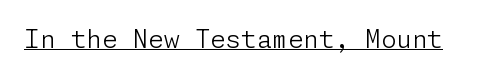
Q: Is the text bold? A: No.
Q: Is the text italic (slanted)? A: No, it is upright.
Q: Is the text underlined? A: Yes.
Q: Is the spacing between letters normal or unusually wide? A: Normal.
